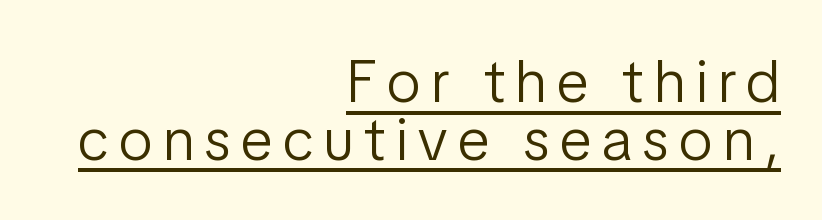
{"serif": "no", "italic": "no", "bold": "no", "weight": "light", "width": "condensed", "stroke_contrast": "low", "x_height": "medium", "monospaced": "no", "underline": "yes", "align": "right", "line_spacing": "tight", "line_spacing_ratio": 0.96, "glyph_px": 60}
